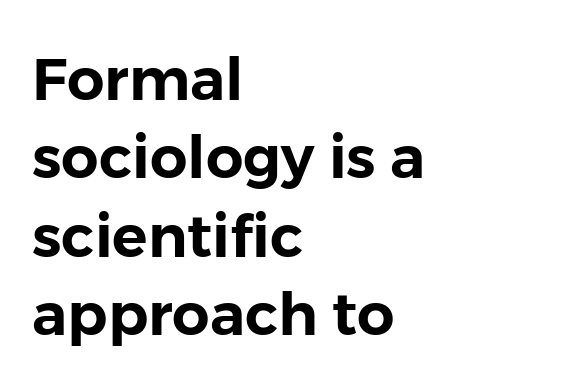
{"serif": "no", "italic": "no", "width": "normal", "stroke_contrast": "low", "x_height": "medium", "monospaced": "no", "underline": "no", "align": "left", "line_spacing": "normal", "line_spacing_ratio": 1.33, "letter_spacing": "normal", "letter_spacing_em": 0.0, "glyph_px": 59}
